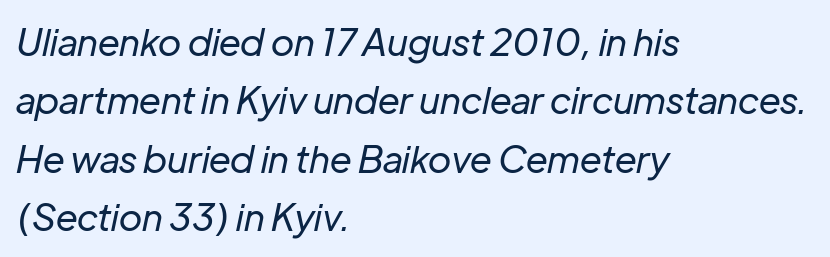
Nobody touched the tracking dial on this one. The passage shown is typed in a proportional face where columns would drift. Compared with typical paragraphs, the rows here are spaced about the same. A classic flush-left, rag-right setting is used for this passage. The space directly below the letters is spotless. It's the slanting kind of type.
